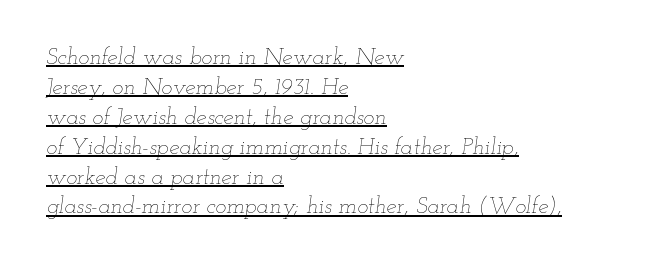
Observe the ordinary spacing: letters are neighbours, not strangers. Which margin do the lines hug? The left one — the right edge is uneven. An italicized treatment has been applied to the whole sample. The passage shown stacks its lines at a standard gap. The passage shown is not bold in any degree. Caption: lettering with a line underneath.
